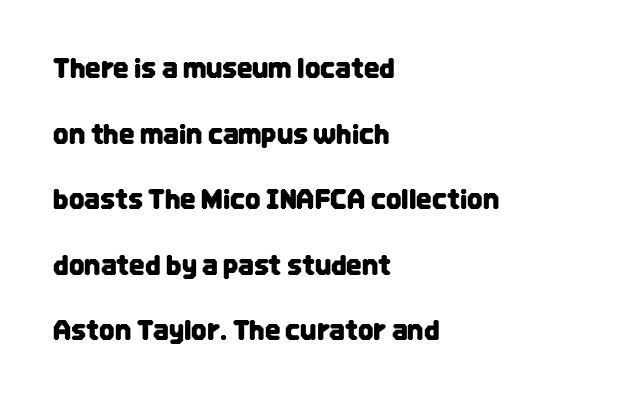
Q: Is the text italic (slanted)? A: No, it is upright.
Q: Is the text underlined? A: No.
Q: How is the paragraph aligned? A: Left-aligned.
Q: Is the spacing between letters normal or unusually wide? A: Normal.
Q: Is the spacing between lines tight, normal or loose? A: Loose.
